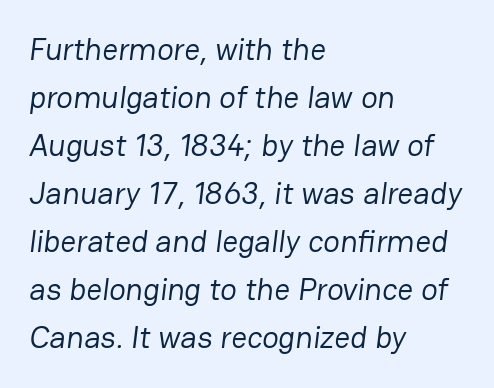
Q: Is the text bold? A: No.
Q: Is the typeface a serif or a sans-serif typeface? A: Sans-serif.
Q: Is the text underlined? A: No.
Q: How is the paragraph aligned? A: Left-aligned.
Q: Is the spacing between letters normal or unusually wide? A: Normal.
Q: Is the spacing between lines tight, normal or loose? A: Normal.
Q: Width (condensed, normal, or wide)? A: Normal.
Q: Stroke contrast? A: Low.
Q: x-height? A: Medium.
Q: Monospaced? A: No.
